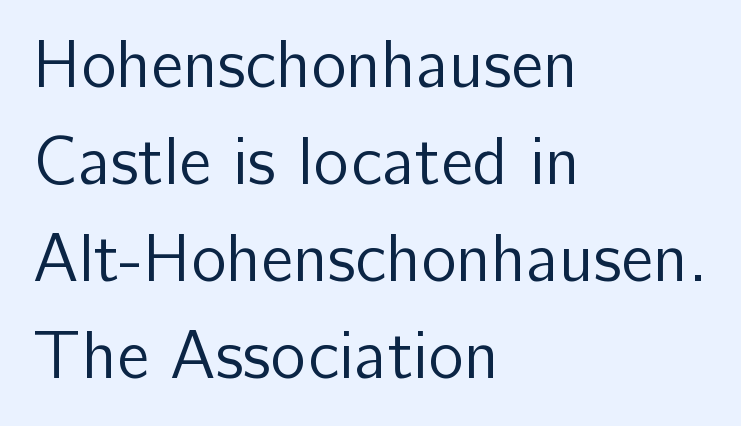
{"serif": "no", "italic": "no", "bold": "no", "weight": "regular", "width": "normal", "stroke_contrast": "low", "x_height": "medium", "monospaced": "no", "underline": "no", "align": "left", "line_spacing": "normal", "line_spacing_ratio": 1.45, "letter_spacing": "normal", "letter_spacing_em": 0.0, "glyph_px": 67}
